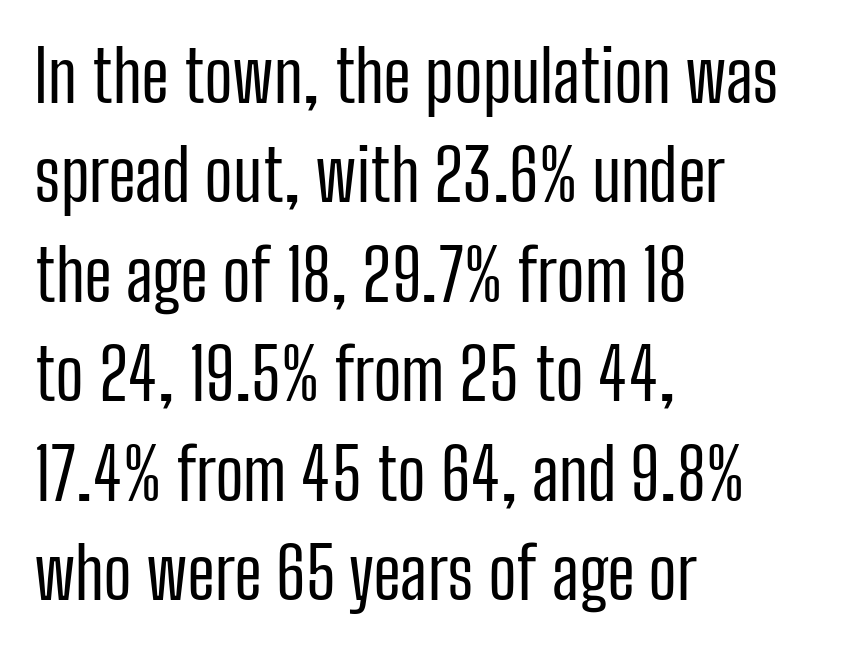
{"serif": "no", "italic": "no", "bold": "no", "weight": "regular", "width": "condensed", "stroke_contrast": "low", "x_height": "medium", "monospaced": "no", "underline": "no", "align": "left", "line_spacing": "normal", "line_spacing_ratio": 1.42, "letter_spacing": "normal", "letter_spacing_em": 0.0, "glyph_px": 70}
